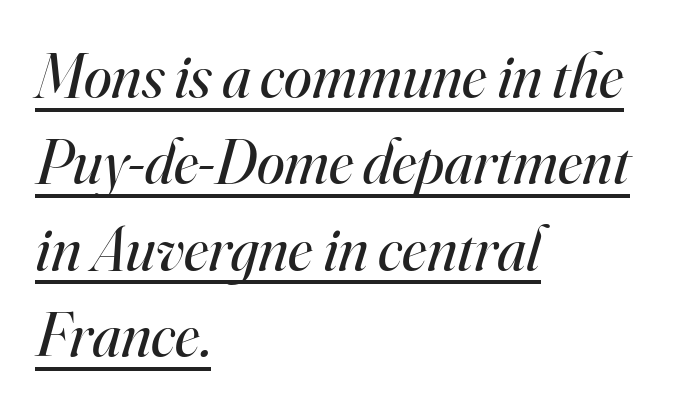
The image shows 63 px regular-weight serif type, italic (leaning right); set left-aligned, normal line spacing (1.37x), normal letter spacing, underlined; high stroke contrast and a small x-height.
